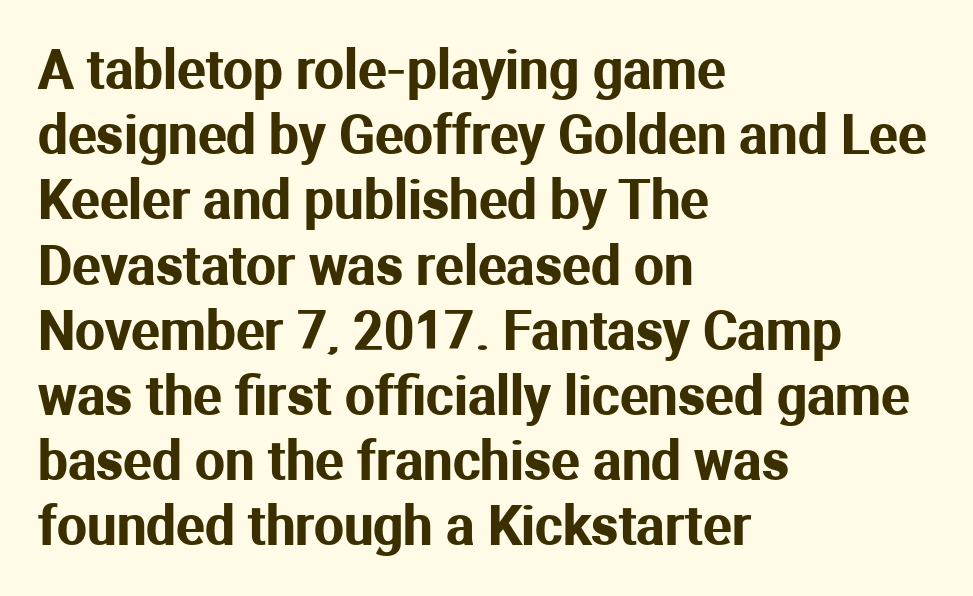
The image shows 53 px sans-serif type, upright; set left-aligned, line spacing 1.23x, normal letter spacing, not underlined; medium stroke contrast and a medium x-height.
